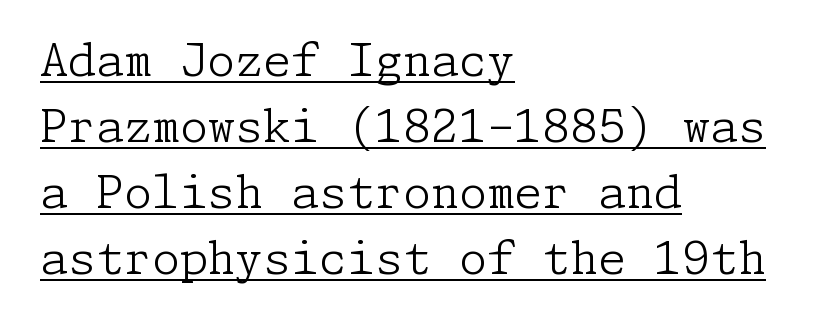
The image shows 45 px light serif type, upright; set left-aligned, normal line spacing (1.47x), normal letter spacing, underlined; low stroke contrast and a medium x-height.
